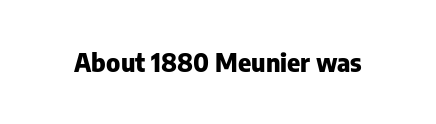
{"italic": "no", "bold": "yes", "underline": "no", "letter_spacing": "normal", "letter_spacing_em": 0.0, "glyph_px": 25}
